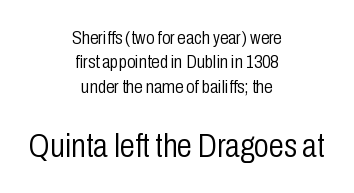
Which of the two is more prominent by size? The second, at the bottom. Looks like regular typesetting: each glyph gets only the width it needs. Inter-character spacing is left at the font's built-in metrics. Reading down the column, the eye jumps a familiar distance to each next line. Note: no serifs on the glyphs. Is the block centered? Yes — each line is placed symmetrically about the middle.
